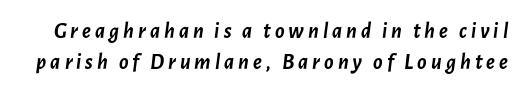
Weight check: bold — yes, fully. Would a proofreader flag this as italicized? Yes. This sample keeps an unexceptional amount of space between lines. The area under the type is left untouched.
